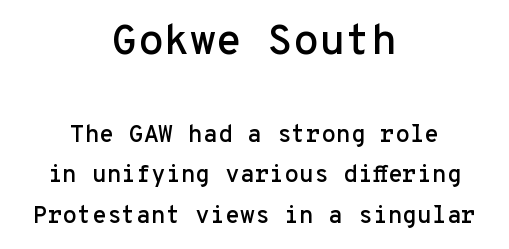
Note the uniform advance width — an 'i' takes as much space as an 'm'. These lines were composed using upright roman letters. Nobody drew a line under any word here. Words appear dense and cohesive because spacing is normal.
